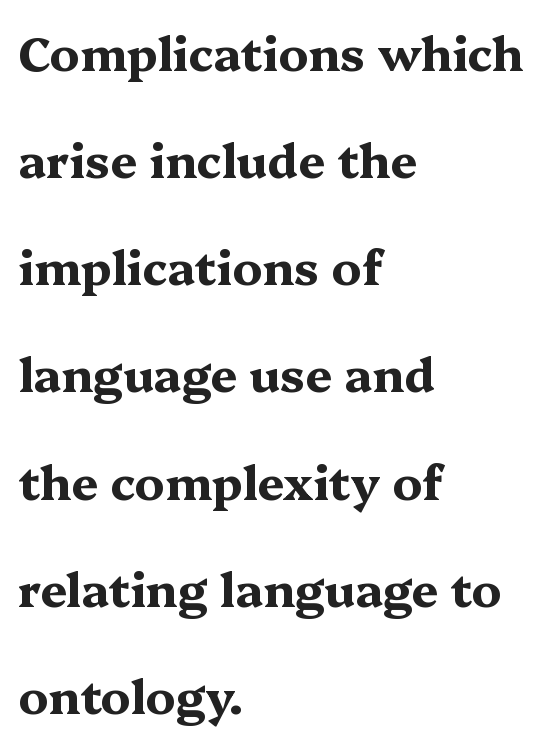
These lines stand farther apart than default settings would place them. The typeface chosen for these lines features serifs. The zone under the glyphs is completely vacant. Chunky letters — that's bold for sure. No extra tracking has been applied to these lines. Varying glyph widths throughout — classic text-font behaviour.
